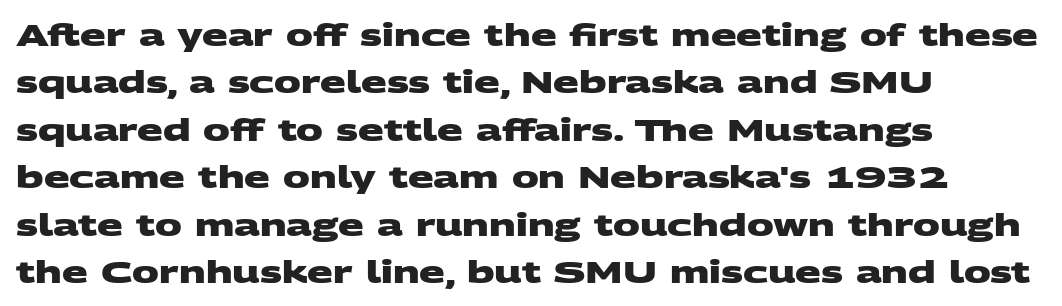
The image shows 30 px heavy, wide sans-serif type; set left-aligned, normal line spacing (1.58x), normal letter spacing, not underlined; medium stroke contrast and a large x-height.
